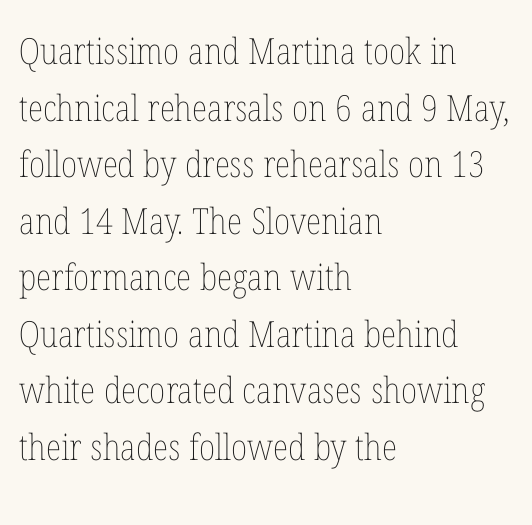
Q: Is the text bold? A: No.
Q: Is the text italic (slanted)? A: No, it is upright.
Q: Is the text underlined? A: No.
Q: How is the paragraph aligned? A: Left-aligned.
Q: Is the spacing between letters normal or unusually wide? A: Normal.
Q: Is the spacing between lines tight, normal or loose? A: Normal.
Q: Width (condensed, normal, or wide)? A: Condensed.
Q: Stroke contrast? A: Low.
Q: x-height? A: Medium.
Q: Monospaced? A: No.
